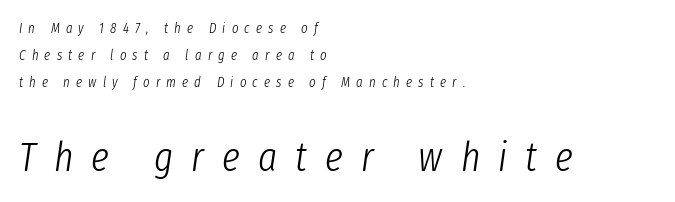
The text carries the slant typical of an italic or oblique font. Here the designer chose a conventional face with non-uniform glyph widths. These lines stand farther apart than default settings would place them. In CSS terms this would be text-align: left. The typesetting does not lean heavy: it is not bold.
